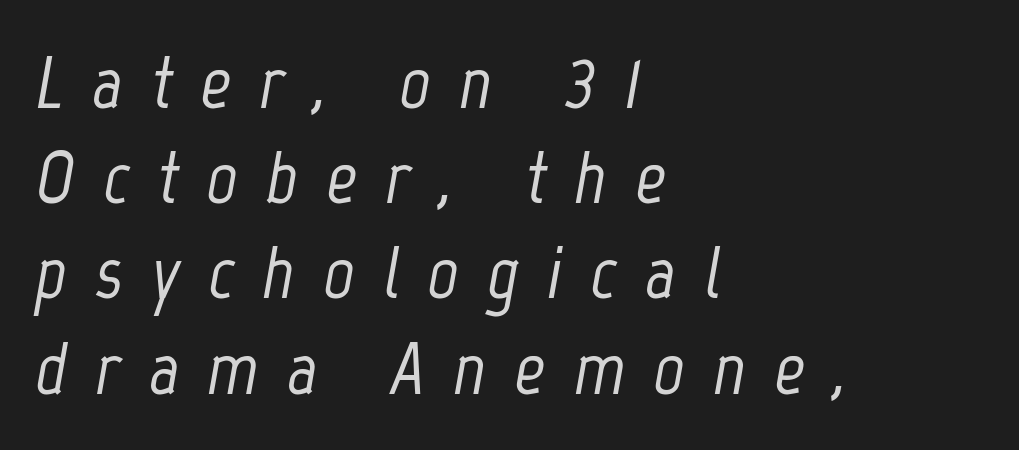
Glance below the letters and you will spot only blank space. A typesetter would mark this as italic. Looks like regular typesetting: each glyph gets only the width it needs. Visually the block forms a straight wall on the left and a jagged coastline on the right. What's the leading like? Ordinary, nothing unusual.
